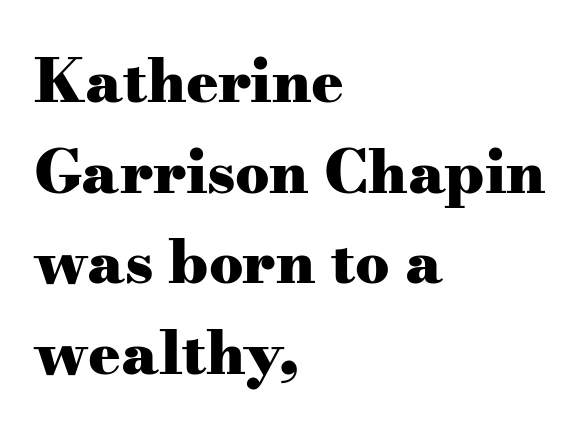
Q: Is the text bold? A: Yes.
Q: Is the text italic (slanted)? A: No, it is upright.
Q: Is the typeface a serif or a sans-serif typeface? A: Serif.
Q: Is the text underlined? A: No.
Q: How is the paragraph aligned? A: Left-aligned.
Q: Is the spacing between letters normal or unusually wide? A: Normal.
Q: Is the spacing between lines tight, normal or loose? A: Normal.
Q: Width (condensed, normal, or wide)? A: Wide.
Q: Stroke contrast? A: Medium.
Q: x-height? A: Small.
Q: Monospaced? A: No.
